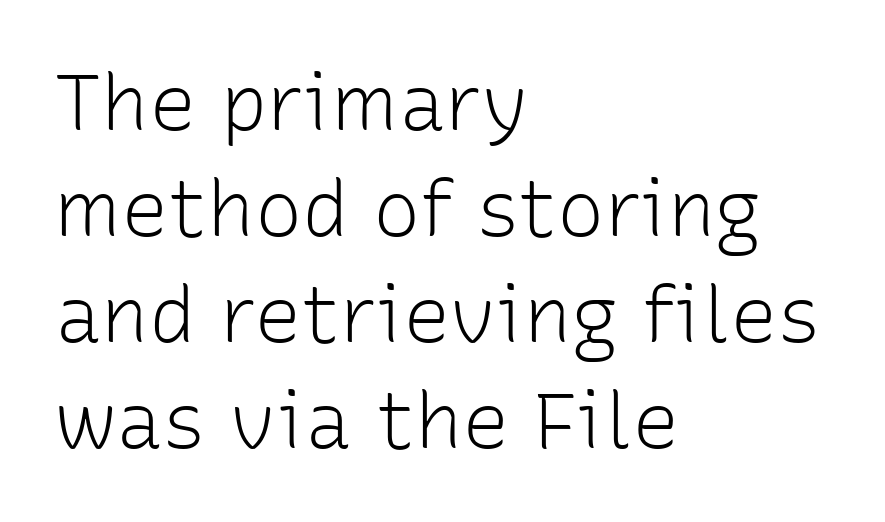
Between one letter and the next there's only the usual sliver of space. The specimen omits any rule beneath the text block's lines. Vertical spacing — default. The face used here is proportionally spaced, like ordinary book or web type. This reads as an unemphasized weight, regular at the heaviest.
